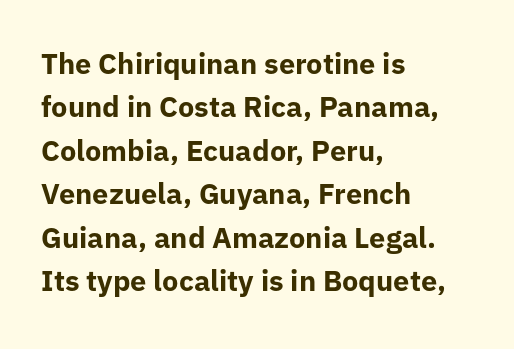
The image shows 29 px bold sans-serif type, upright; set left-aligned, normal line spacing (1.5x), normal letter spacing, not underlined; low stroke contrast and a medium x-height.
